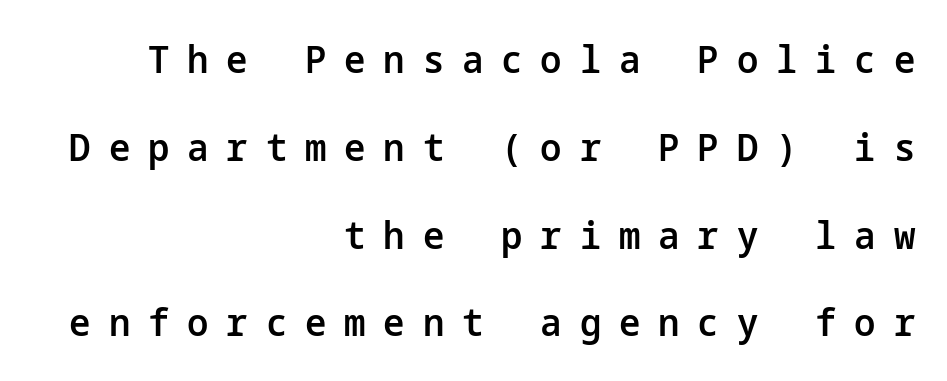
You can tell from the bare stems that sans-serif type was used. What weight is shown? A semibold, between regular and bold. The strip under each line holds only bare page. Honestly, the rows look like they've been pulled way apart.
